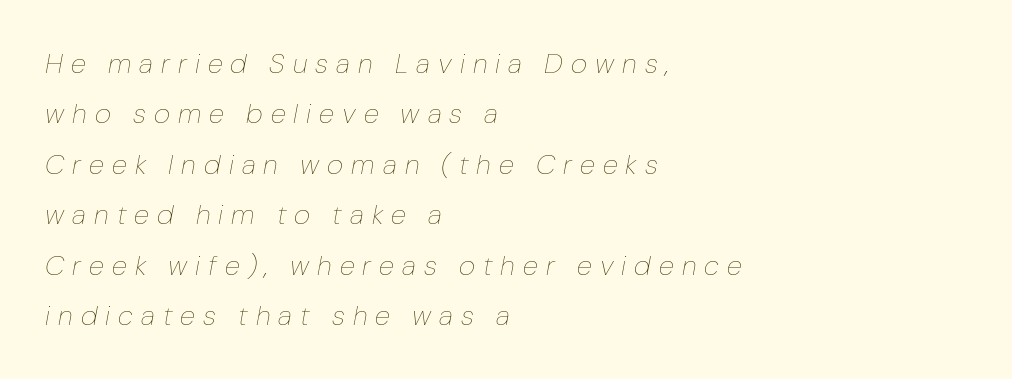
The image shows 28 px thin type, italic (leaning right); set left-aligned, line spacing 1.8x, unusually wide letter spacing (+0.29 em), not underlined; low stroke contrast and a medium x-height.
